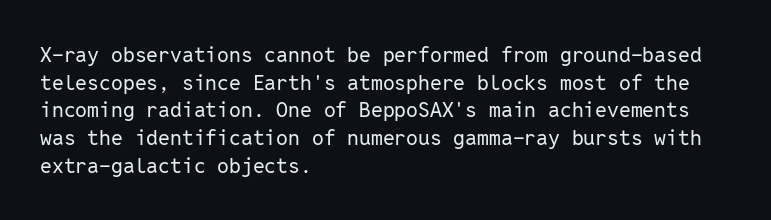
Q: Is the text bold? A: No.
Q: Is the text italic (slanted)? A: No, it is upright.
Q: Is the text underlined? A: No.
Q: How is the paragraph aligned? A: Left-aligned.
Q: Is the spacing between letters normal or unusually wide? A: Normal.
Q: Is the spacing between lines tight, normal or loose? A: Normal.
